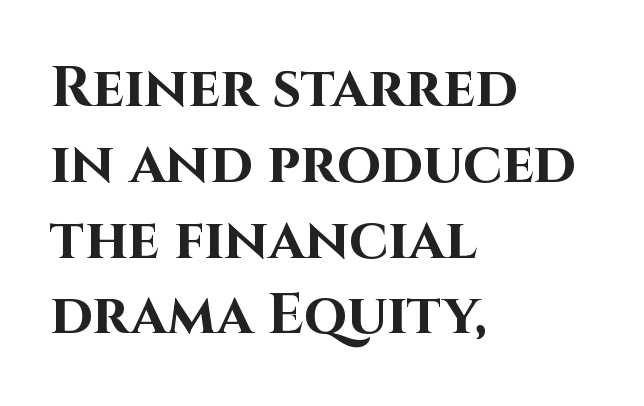
Q: Is the text bold? A: Yes.
Q: Is the text italic (slanted)? A: No, it is upright.
Q: Is the typeface a serif or a sans-serif typeface? A: Sans-serif.
Q: Is the text underlined? A: No.
Q: How is the paragraph aligned? A: Left-aligned.
Q: Is the spacing between letters normal or unusually wide? A: Normal.
Q: Is the spacing between lines tight, normal or loose? A: Normal.
Q: Width (condensed, normal, or wide)? A: Normal.
Q: Stroke contrast? A: High.
Q: x-height? A: Large.
Q: Monospaced? A: No.
